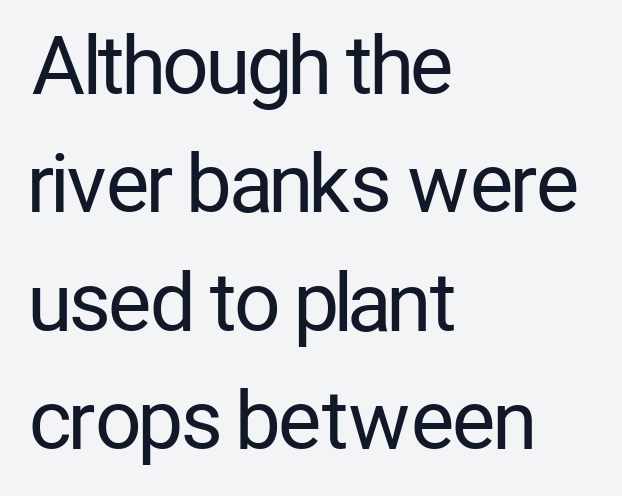
Q: Is the text bold? A: No.
Q: Is the text italic (slanted)? A: No, it is upright.
Q: Is the typeface a serif or a sans-serif typeface? A: Sans-serif.
Q: Is the text underlined? A: No.
Q: How is the paragraph aligned? A: Left-aligned.
Q: Is the spacing between letters normal or unusually wide? A: Normal.
Q: Is the spacing between lines tight, normal or loose? A: Normal.
Q: Width (condensed, normal, or wide)? A: Condensed.
Q: Stroke contrast? A: Low.
Q: x-height? A: Medium.
Q: Monospaced? A: No.
